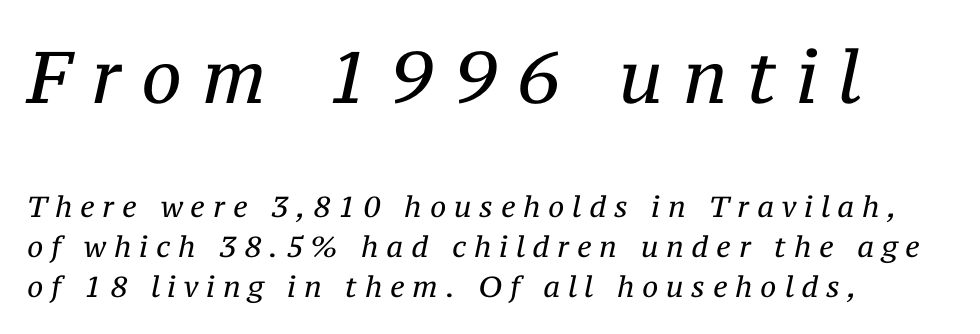
Q: Is the text bold? A: No.
Q: Is the text italic (slanted)? A: Yes, it leans right by about 12 degrees.
Q: Is the typeface a serif or a sans-serif typeface? A: Serif.
Q: Is the text underlined? A: No.
Q: How is the paragraph aligned? A: Left-aligned.
Q: Is the spacing between letters normal or unusually wide? A: Unusually wide.
Q: Is the spacing between lines tight, normal or loose? A: Normal.
Q: Which block of text is set in a larger size, the first (top) or the second (bottom)? A: The first (top) one.
Q: Width (condensed, normal, or wide)? A: Normal.
Q: Stroke contrast? A: Medium.
Q: x-height? A: Medium.
Q: Monospaced? A: No.
